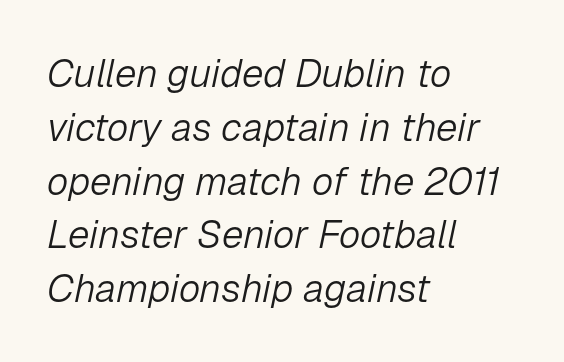
{"italic": "yes", "lean": "right", "slant_degrees": 12, "bold": "no", "weight": "light", "width": "normal", "stroke_contrast": "low", "x_height": "medium", "monospaced": "no", "underline": "no", "align": "left", "line_spacing": "normal", "line_spacing_ratio": 1.38, "letter_spacing": "normal", "letter_spacing_em": 0.0, "glyph_px": 39}
